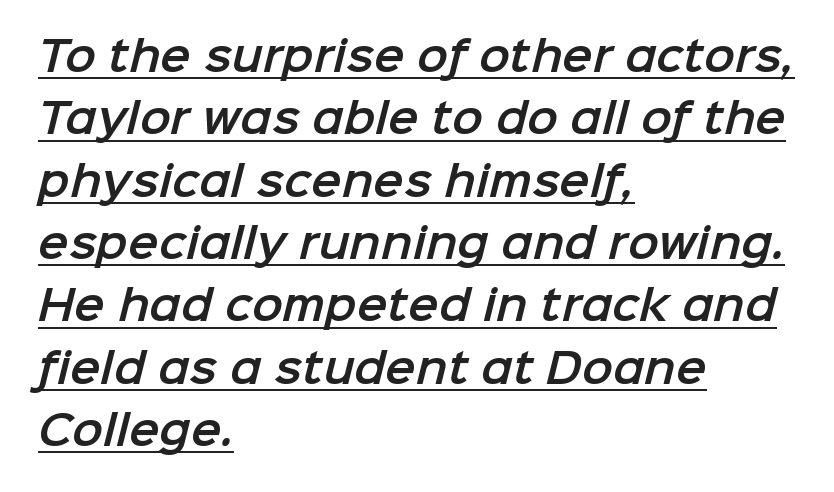
{"serif": "no", "width": "normal", "stroke_contrast": "low", "x_height": "medium", "monospaced": "no", "underline": "yes", "align": "left", "line_spacing": "normal", "line_spacing_ratio": 1.52, "letter_spacing": "normal", "letter_spacing_em": 0.0, "glyph_px": 41}
